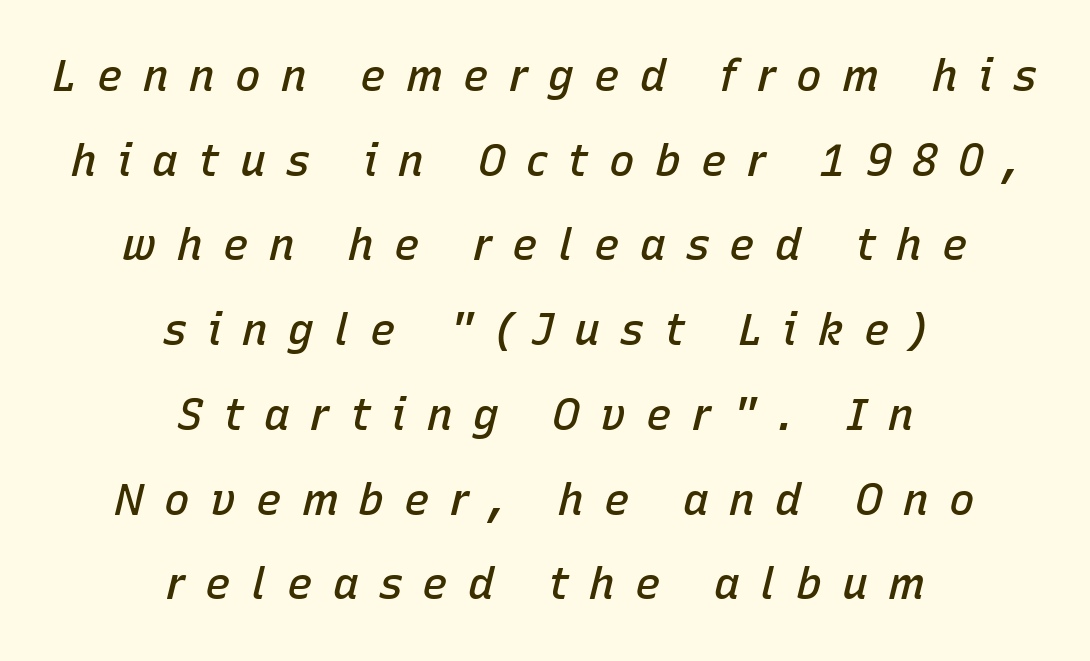
The image shows 43 px semibold type, italic (leaning right); set centered, loose line spacing (1.97x), unusually wide letter spacing (+0.47 em), not underlined; low stroke contrast and a medium x-height.
